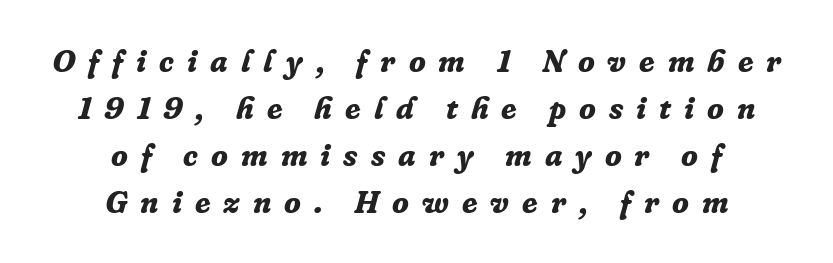
{"serif": "yes", "italic": "yes", "lean": "right", "slant_degrees": 16, "bold": "yes", "weight": "bold", "width": "normal", "stroke_contrast": "low", "x_height": "medium", "monospaced": "no", "underline": "no", "align": "center", "line_spacing": "normal", "line_spacing_ratio": 1.52, "letter_spacing": "wide", "letter_spacing_em": 0.42, "glyph_px": 31}
